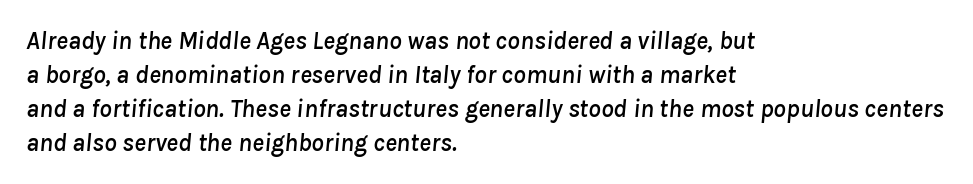
Q: Is the text italic (slanted)? A: Yes, it leans right by about 8 degrees.
Q: Is the text underlined? A: No.
Q: How is the paragraph aligned? A: Left-aligned.
Q: Is the spacing between letters normal or unusually wide? A: Normal.
Q: Is the spacing between lines tight, normal or loose? A: Normal.
